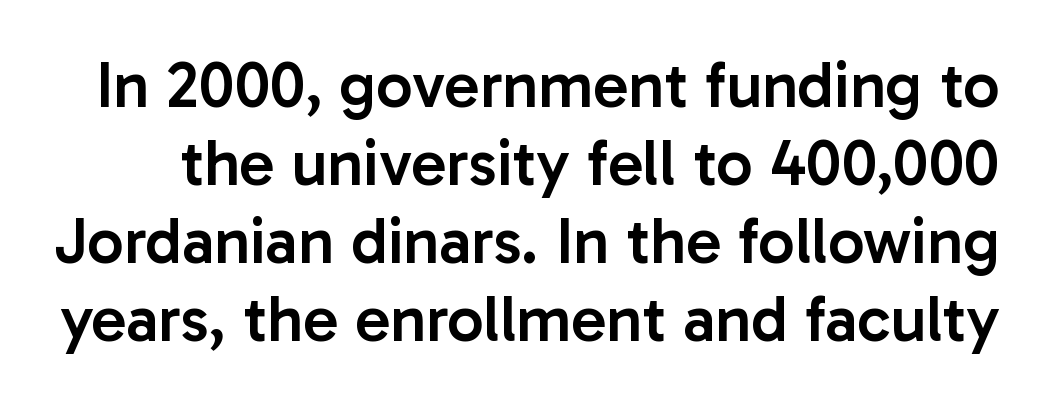
{"serif": "no", "italic": "no", "bold": "semi", "weight": "semibold", "width": "normal", "stroke_contrast": "low", "x_height": "medium", "monospaced": "no", "underline": "no", "line_spacing_ratio": 1.2, "letter_spacing": "normal", "letter_spacing_em": 0.0, "glyph_px": 65}
